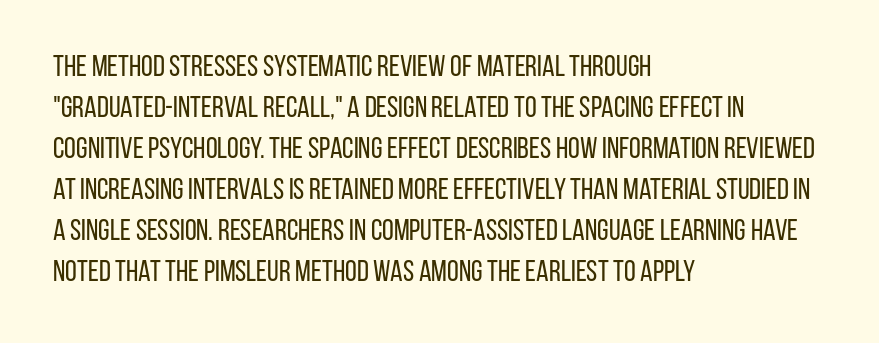
The image shows 30 px regular-weight, condensed sans-serif type, upright; set left-aligned, normal line spacing (1.37x), normal letter spacing, not underlined; low stroke contrast and a large x-height.
